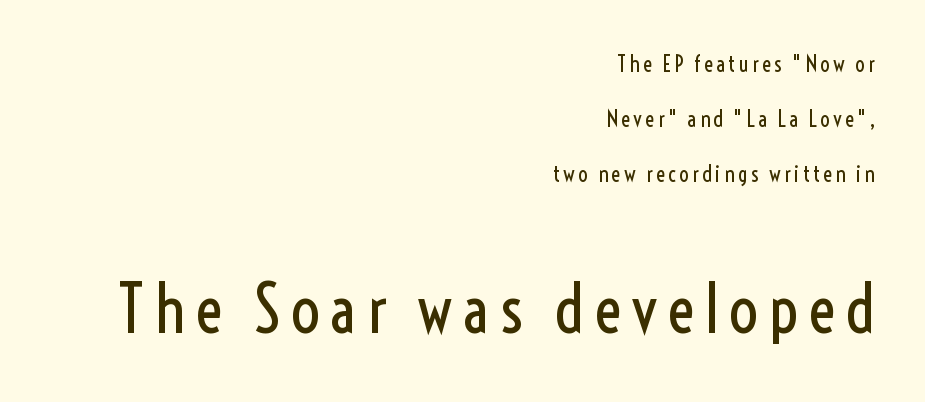
The image shows 66 px regular-weight, condensed sans-serif type, upright; set right-aligned, loose line spacing (2.49x), not underlined; the second (bottom) block is 3.0x larger; a medium x-height.
